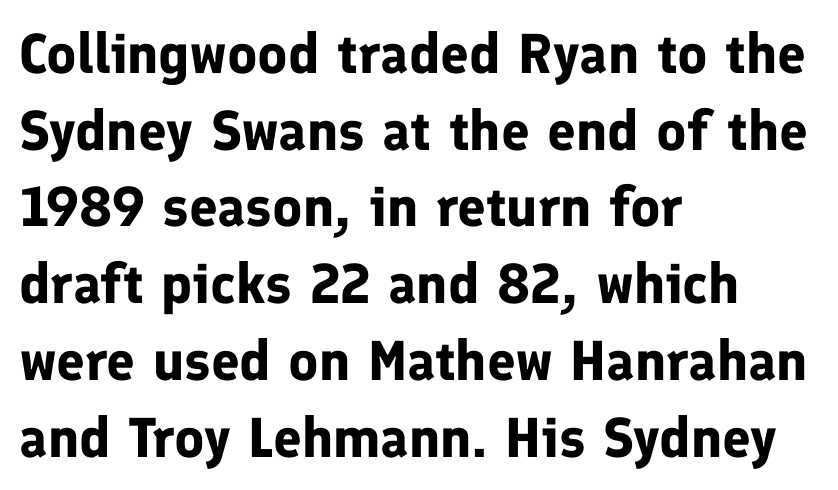
Q: Is the text bold? A: Yes.
Q: Is the text italic (slanted)? A: No, it is upright.
Q: Is the typeface a serif or a sans-serif typeface? A: Sans-serif.
Q: Is the text underlined? A: No.
Q: How is the paragraph aligned? A: Left-aligned.
Q: Is the spacing between letters normal or unusually wide? A: Normal.
Q: Is the spacing between lines tight, normal or loose? A: Normal.
Q: Width (condensed, normal, or wide)? A: Normal.
Q: Stroke contrast? A: Low.
Q: x-height? A: Medium.
Q: Monospaced? A: No.
